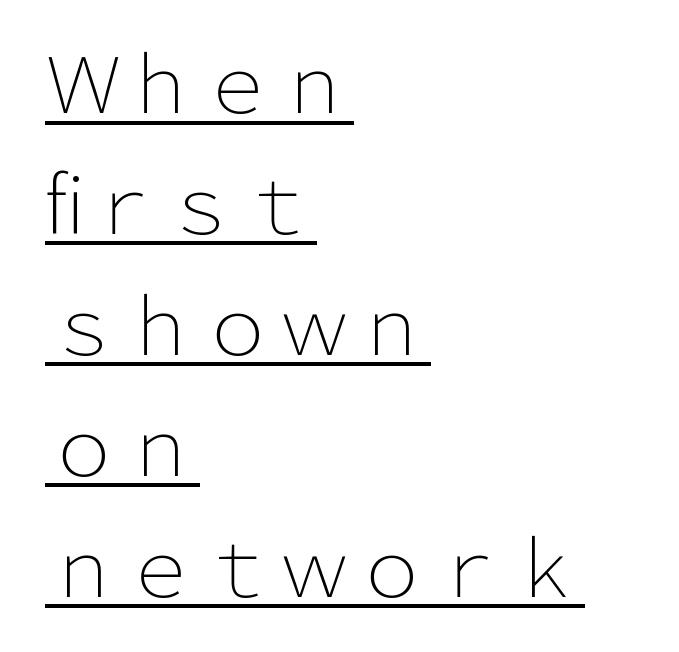
The image shows 77 px light sans-serif type, upright; set left-aligned, normal line spacing (1.57x), normal letter spacing, underlined; low stroke contrast and a medium x-height.
